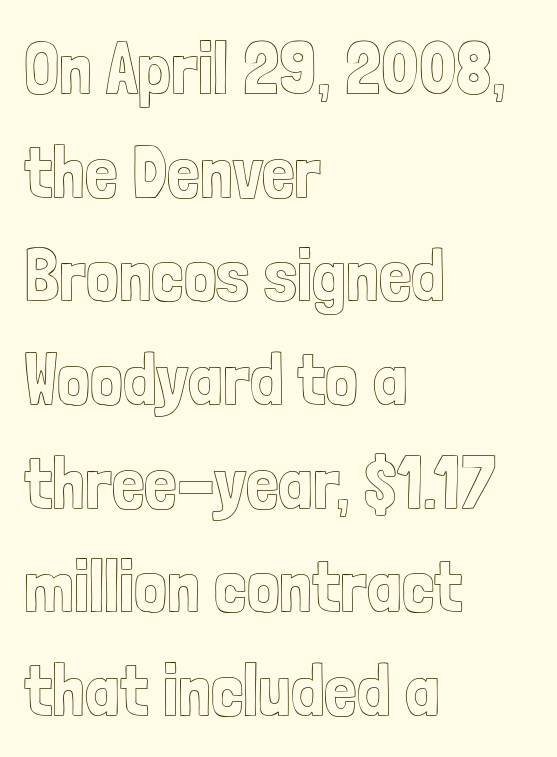
Q: Is the text italic (slanted)? A: No, it is upright.
Q: Is the text underlined? A: No.
Q: How is the paragraph aligned? A: Left-aligned.
Q: Is the spacing between letters normal or unusually wide? A: Normal.
Q: Is the spacing between lines tight, normal or loose? A: Normal.
Q: Width (condensed, normal, or wide)? A: Condensed.
Q: x-height? A: Medium.
Q: Monospaced? A: No.
